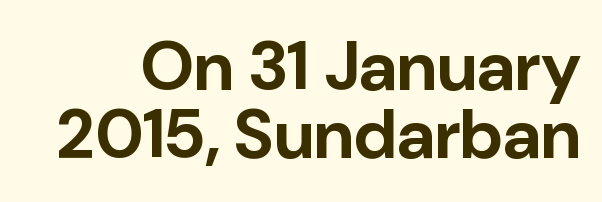
{"serif": "no", "italic": "no", "bold": "yes", "weight": "bold", "width": "normal", "stroke_contrast": "low", "x_height": "medium", "monospaced": "no", "underline": "no", "line_spacing": "tight", "line_spacing_ratio": 0.99, "letter_spacing": "normal", "letter_spacing_em": 0.0, "glyph_px": 69}
